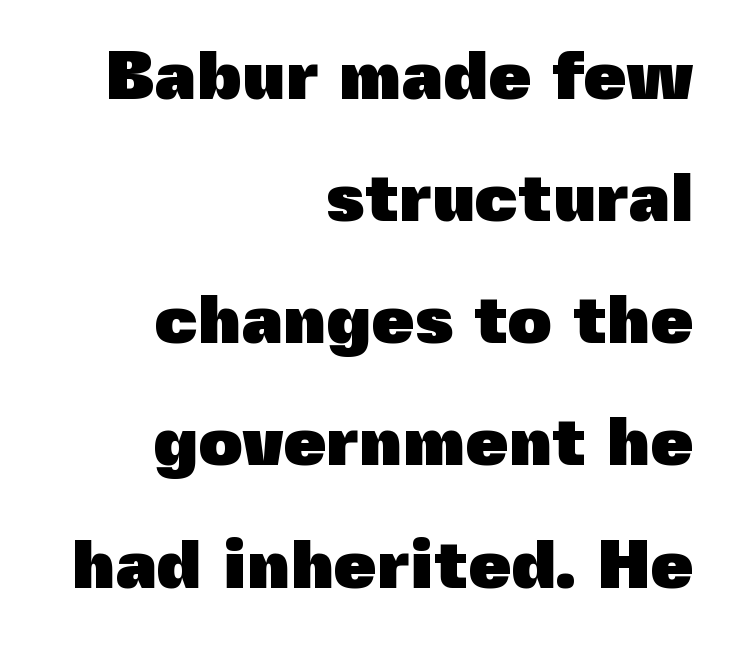
The image shows 69 px heavy sans-serif type, upright; set right-aligned, line spacing 1.77x, normal letter spacing, not underlined; a medium x-height.
